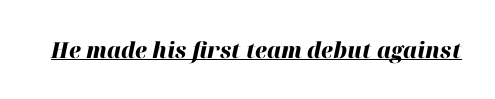
The image shows 22 px bold type, italic (leaning right); set normal letter spacing, underlined.
